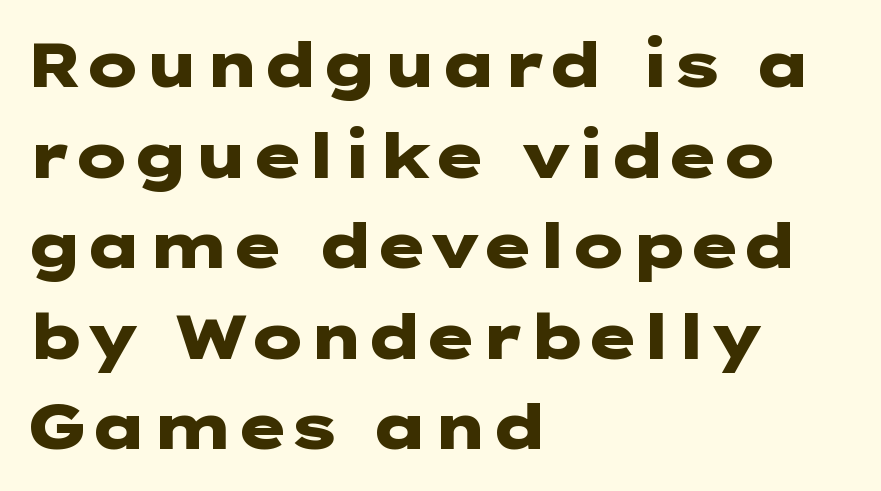
The image shows 62 px heavy, wide sans-serif type, upright; set left-aligned, normal line spacing (1.46x), normal letter spacing, not underlined; low stroke contrast and a medium x-height.
